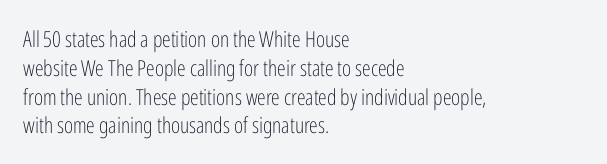
No extra ink here — the face is not bold. The ragged edge is on the right, which tells us the setting is flush left. Decoration check: the copy has no underline. Between one letter and the next there's only the usual sliver of space. No italicization has been applied; the sample stays upright. Successive baselines arrive at the customary interval.
